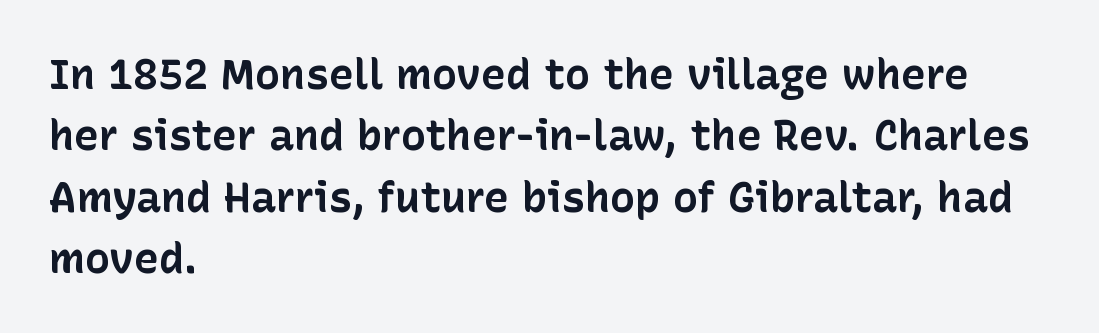
Q: Is the text bold? A: Yes.
Q: Is the text italic (slanted)? A: No, it is upright.
Q: Is the typeface a serif or a sans-serif typeface? A: Sans-serif.
Q: Is the text underlined? A: No.
Q: How is the paragraph aligned? A: Left-aligned.
Q: Is the spacing between letters normal or unusually wide? A: Normal.
Q: Is the spacing between lines tight, normal or loose? A: Normal.
Q: Width (condensed, normal, or wide)? A: Normal.
Q: Stroke contrast? A: Low.
Q: x-height? A: Medium.
Q: Monospaced? A: No.
